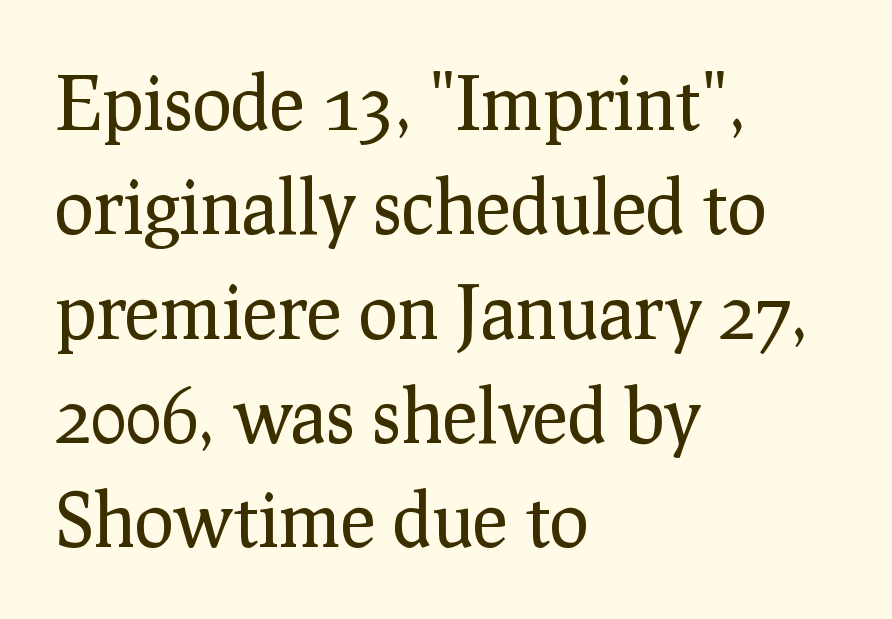
{"serif": "yes", "italic": "no", "bold": "no", "weight": "regular", "width": "normal", "stroke_contrast": "low", "x_height": "medium", "monospaced": "no", "underline": "no", "align": "left", "line_spacing": "normal", "line_spacing_ratio": 1.41, "letter_spacing": "normal", "letter_spacing_em": 0.0, "glyph_px": 74}
